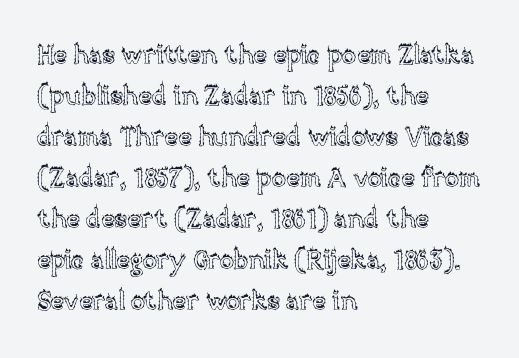
The image shows 26 px text type, upright; set left-aligned, normal line spacing (1.58x), normal letter spacing, not underlined.
